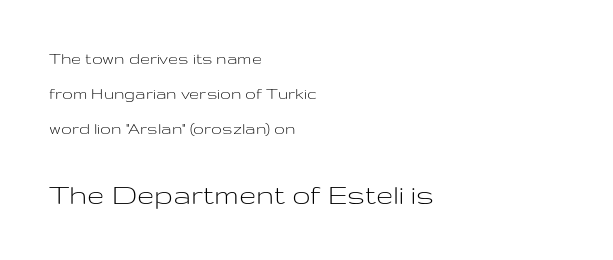
{"serif": "no", "italic": "no", "bold": "no", "weight": "light", "width": "wide", "stroke_contrast": "low", "x_height": "medium", "monospaced": "no", "underline": "no", "align": "left", "line_spacing": "loose", "line_spacing_ratio": 1.95, "letter_spacing": "normal", "letter_spacing_em": 0.0, "larger_block": "second", "size_ratio": 1.72, "glyph_px": 31}
